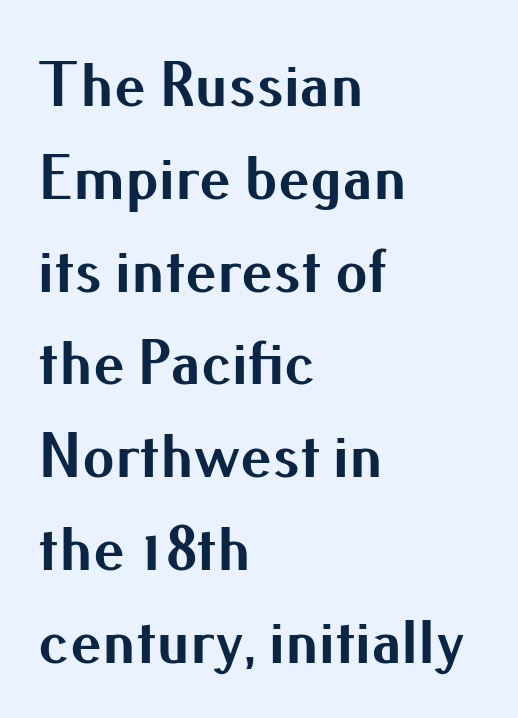
The image shows 64 px bold sans-serif type, upright; set left-aligned, normal line spacing (1.45x), normal letter spacing, not underlined; medium stroke contrast and a small x-height.
